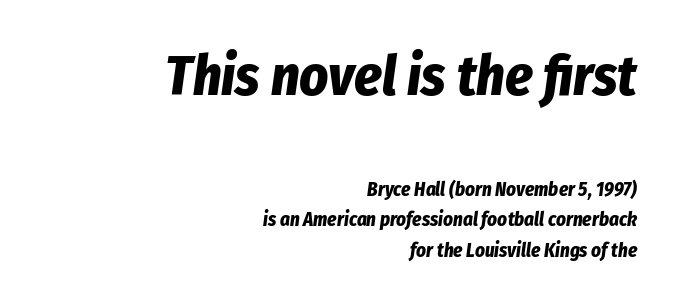
This rendering leaves character spacing at its baseline value. Line spacing here is normal. You get the large type first, then a drop to smaller type. Caption: multi-line text, flush right, ragged left. The space directly below the letters is spotless.
